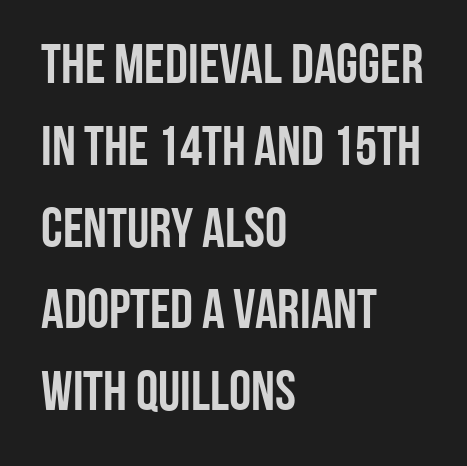
{"serif": "no", "italic": "no", "width": "condensed", "stroke_contrast": "low", "x_height": "large", "monospaced": "no", "underline": "no", "align": "left", "line_spacing": "normal", "line_spacing_ratio": 1.46, "letter_spacing": "normal", "letter_spacing_em": 0.0, "glyph_px": 56}
